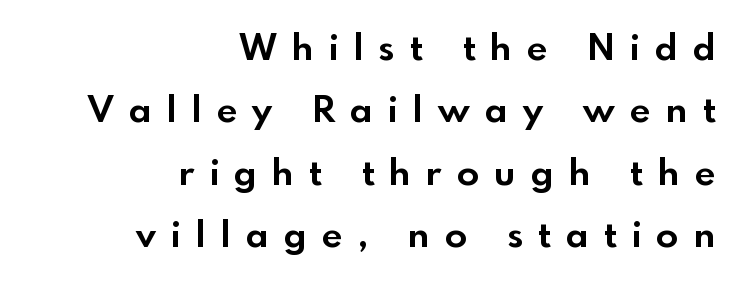
The image shows 36 px bold sans-serif type, upright; set right-aligned, line spacing 1.73x, unusually wide letter spacing (+0.43 em), not underlined; a small x-height.
